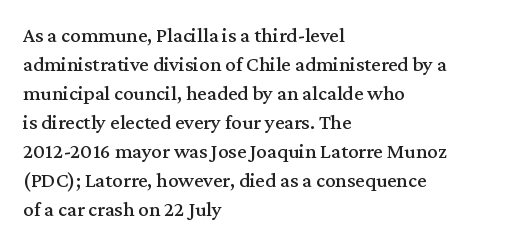
Does the leading feel generous? No, just average. Nobody touched the tracking dial on this one. This is the regular roman posture of the typeface. Visually the block forms a straight wall on the left and a jagged coastline on the right.
